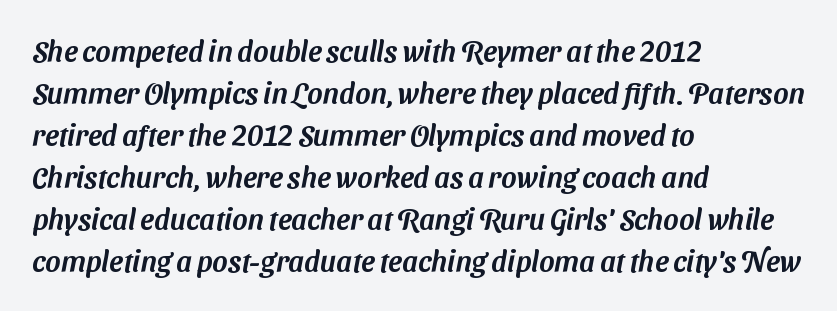
{"serif": "no", "width": "normal", "stroke_contrast": "medium", "x_height": "medium", "monospaced": "no", "underline": "no", "align": "left", "line_spacing": "normal", "line_spacing_ratio": 1.45, "letter_spacing": "normal", "letter_spacing_em": 0.0, "glyph_px": 29}
